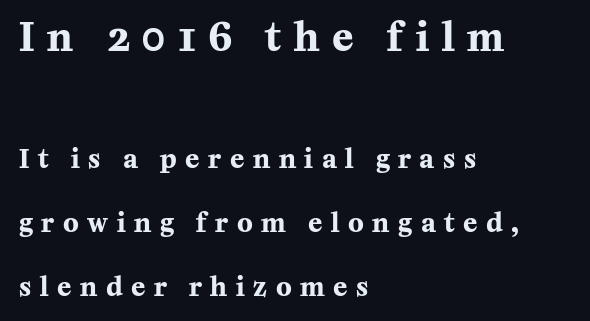
Q: Is the text bold? A: Yes.
Q: Is the text italic (slanted)? A: No, it is upright.
Q: Is the typeface a serif or a sans-serif typeface? A: Serif.
Q: Is the text underlined? A: No.
Q: How is the paragraph aligned? A: Left-aligned.
Q: Is the spacing between letters normal or unusually wide? A: Unusually wide.
Q: Is the spacing between lines tight, normal or loose? A: Loose.
Q: Which block of text is set in a larger size, the first (top) or the second (bottom)? A: The first (top) one.
Q: Width (condensed, normal, or wide)? A: Normal.
Q: Stroke contrast? A: Medium.
Q: x-height? A: Medium.
Q: Monospaced? A: No.
